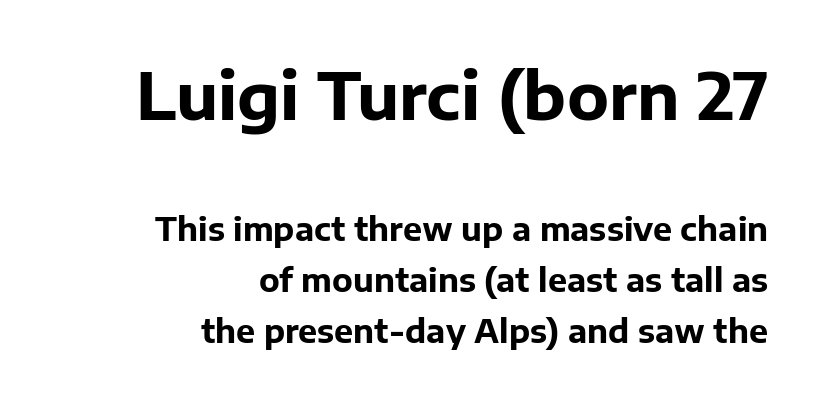
Q: Is the text bold? A: Yes.
Q: Is the text italic (slanted)? A: No, it is upright.
Q: Is the typeface a serif or a sans-serif typeface? A: Sans-serif.
Q: Is the text underlined? A: No.
Q: How is the paragraph aligned? A: Right-aligned.
Q: Is the spacing between letters normal or unusually wide? A: Normal.
Q: Is the spacing between lines tight, normal or loose? A: Normal.
Q: Which block of text is set in a larger size, the first (top) or the second (bottom)? A: The first (top) one.
Q: Width (condensed, normal, or wide)? A: Normal.
Q: Stroke contrast? A: Low.
Q: x-height? A: Medium.
Q: Monospaced? A: No.
